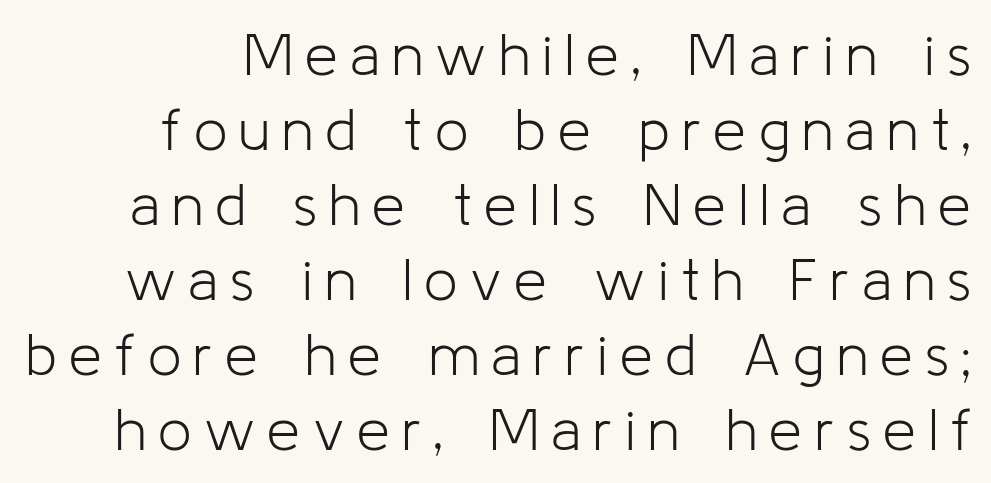
No chunkiness to these letters — they're not bold. The letterforms stand isolated, each surrounded by extra space. Classification — sans serif. Posture: straight, roman, zero tilt. Character widths vary here, with narrow letters taking less room than wide ones. A bare baseline throughout the passage.
